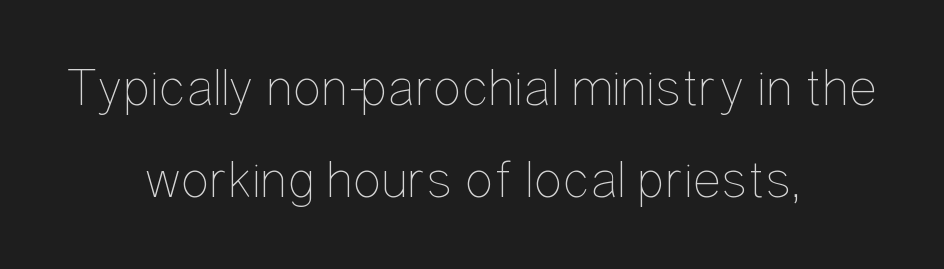
{"italic": "no", "bold": "no", "weight": "thin", "width": "condensed", "stroke_contrast": "low", "x_height": "medium", "monospaced": "no", "underline": "no", "align": "center", "line_spacing_ratio": 1.71, "letter_spacing": "normal", "letter_spacing_em": 0.0, "glyph_px": 54}
